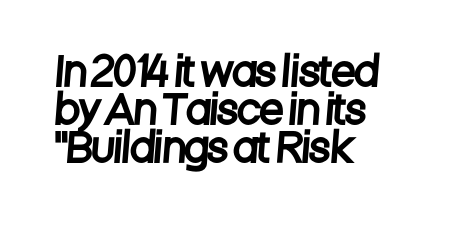
Q: Is the typeface a serif or a sans-serif typeface? A: Sans-serif.
Q: Is the text underlined? A: No.
Q: How is the paragraph aligned? A: Left-aligned.
Q: Is the spacing between letters normal or unusually wide? A: Normal.
Q: Is the spacing between lines tight, normal or loose? A: Tight.
Q: Width (condensed, normal, or wide)? A: Condensed.
Q: Stroke contrast? A: Low.
Q: x-height? A: Large.
Q: Monospaced? A: No.
